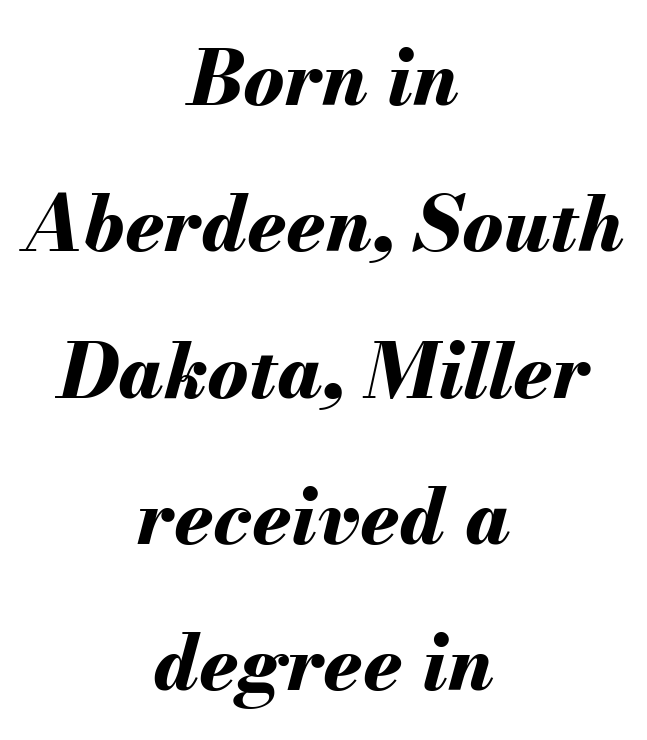
Any mark beneath the type? The region is blank. The line-height multiplier appears high, well above default. Where is the straight margin? There isn't one; the lines are centered. There is no visible air inserted between adjacent glyphs. The rendering uses natural spacing where letterforms have individual widths.
